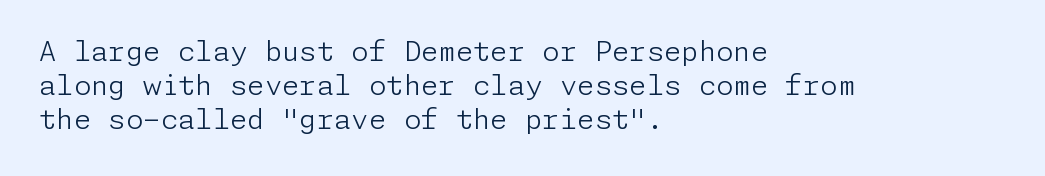
Q: Is the text bold? A: No.
Q: Is the text italic (slanted)? A: No, it is upright.
Q: Is the typeface a serif or a sans-serif typeface? A: Sans-serif.
Q: Is the text underlined? A: No.
Q: How is the paragraph aligned? A: Left-aligned.
Q: Is the spacing between letters normal or unusually wide? A: Normal.
Q: Width (condensed, normal, or wide)? A: Normal.
Q: Stroke contrast? A: Low.
Q: x-height? A: Medium.
